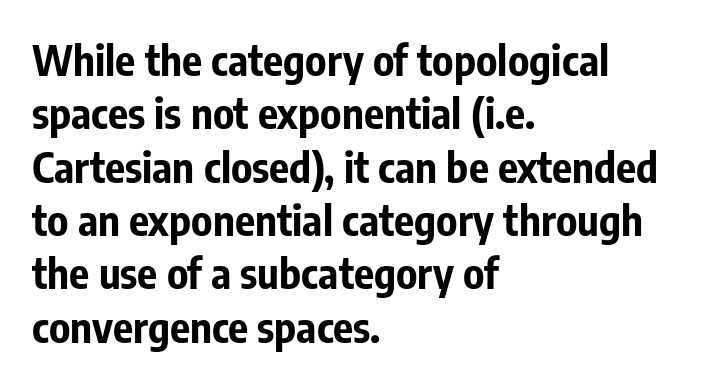
Plain, unruled lines of type. The letterforms sit shoulder to shoulder at normal distance. Typeset ragged right — the left edge is the straight one. The glyphs have the mass of a bold cut. No italicization has been applied; the sample stays upright.
